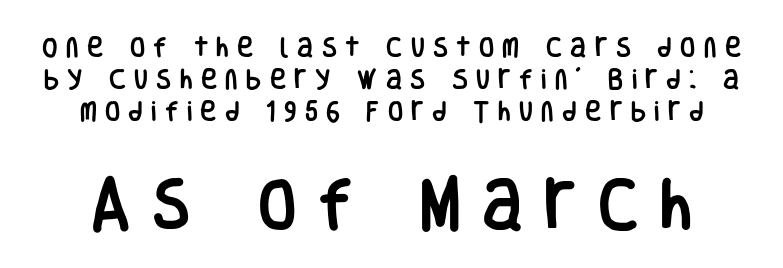
{"serif": "no", "italic": "no", "width": "condensed", "stroke_contrast": "low", "x_height": "large", "monospaced": "no", "underline": "no", "line_spacing": "normal", "line_spacing_ratio": 1.45, "letter_spacing": "wide", "letter_spacing_em": 0.38, "larger_block": "second", "size_ratio": 2.55, "glyph_px": 56}
